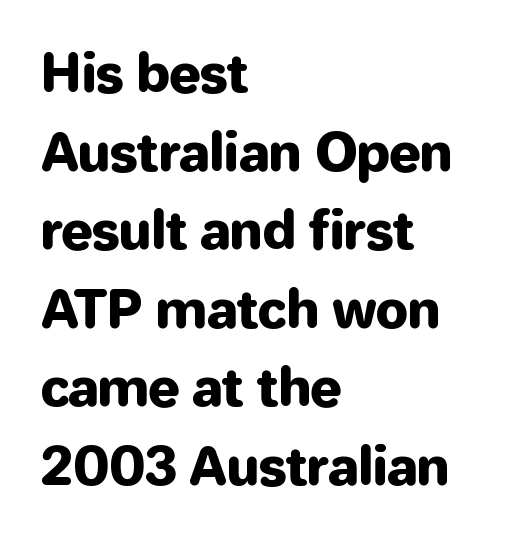
Q: Is the text italic (slanted)? A: No, it is upright.
Q: Is the typeface a serif or a sans-serif typeface? A: Sans-serif.
Q: Is the text underlined? A: No.
Q: How is the paragraph aligned? A: Left-aligned.
Q: Is the spacing between letters normal or unusually wide? A: Normal.
Q: Is the spacing between lines tight, normal or loose? A: Normal.
Q: Width (condensed, normal, or wide)? A: Normal.
Q: Stroke contrast? A: Low.
Q: x-height? A: Medium.
Q: Monospaced? A: No.
